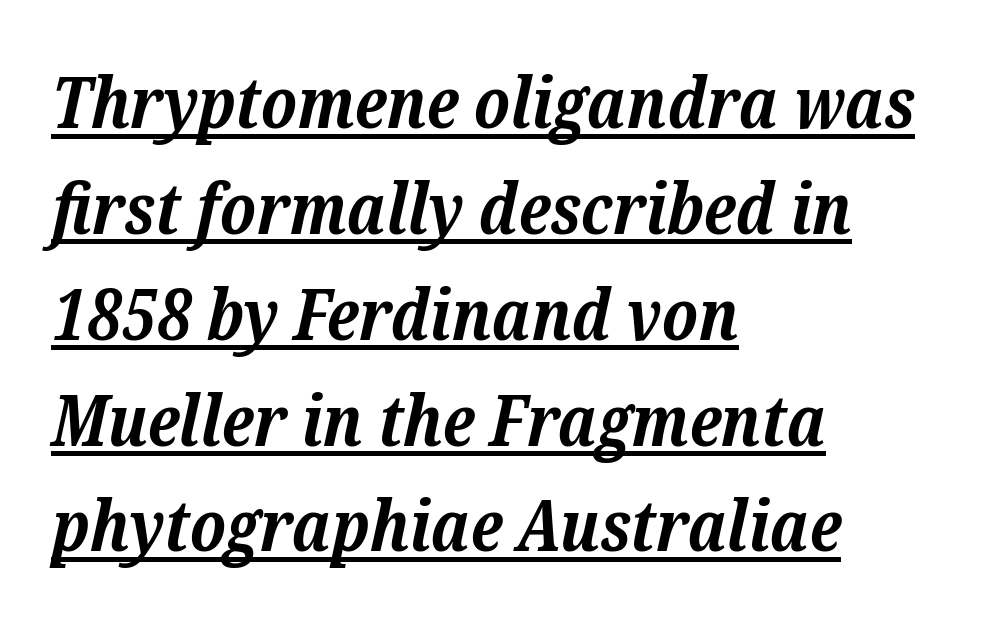
{"serif": "yes", "italic": "yes", "lean": "right", "slant_degrees": 12, "bold": "yes", "weight": "bold", "width": "normal", "stroke_contrast": "low", "x_height": "medium", "monospaced": "no", "underline": "yes", "align": "left", "line_spacing": "normal", "line_spacing_ratio": 1.47, "letter_spacing": "normal", "letter_spacing_em": 0.0, "glyph_px": 72}
